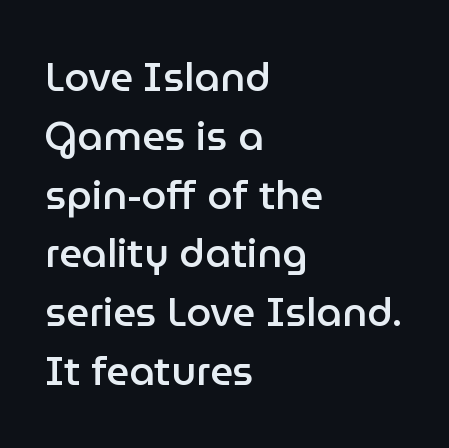
Unlike italic type, these characters show no tilt at all. The characters look somewhat weighty, a semibold short of true bold. Notice how descenders clear the ascenders below comfortably — that's standard leading. Each letter keeps its own natural width here, so spacing adapts to shape. The letters sit at their default tracking, neither squeezed nor spread.
